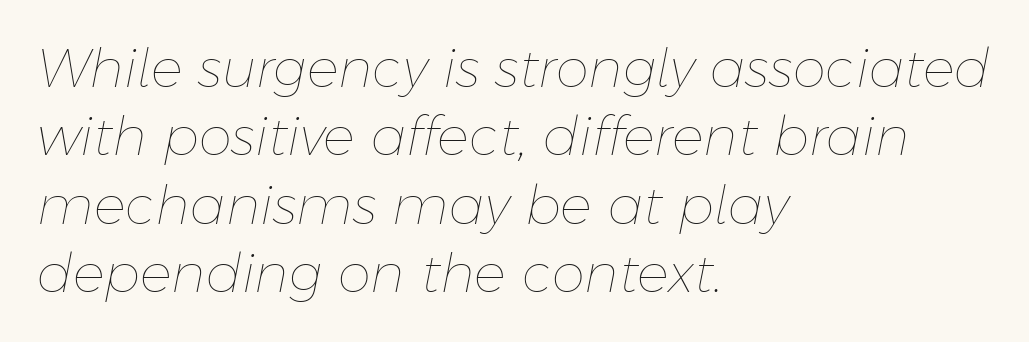
{"italic": "yes", "lean": "right", "slant_degrees": 11, "bold": "no", "weight": "thin", "width": "normal", "stroke_contrast": "low", "x_height": "medium", "monospaced": "no", "underline": "no", "align": "left", "line_spacing": "normal", "line_spacing_ratio": 1.29, "letter_spacing": "normal", "letter_spacing_em": 0.0, "glyph_px": 53}
